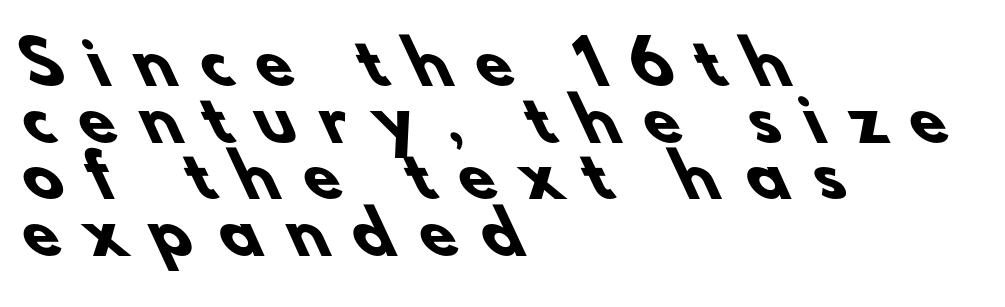
Q: Is the text bold? A: Yes.
Q: Is the typeface a serif or a sans-serif typeface? A: Sans-serif.
Q: Is the text underlined? A: No.
Q: How is the paragraph aligned? A: Left-aligned.
Q: Is the spacing between letters normal or unusually wide? A: Unusually wide.
Q: Is the spacing between lines tight, normal or loose? A: Tight.
Q: Width (condensed, normal, or wide)? A: Normal.
Q: Stroke contrast? A: Low.
Q: x-height? A: Small.
Q: Monospaced? A: No.
